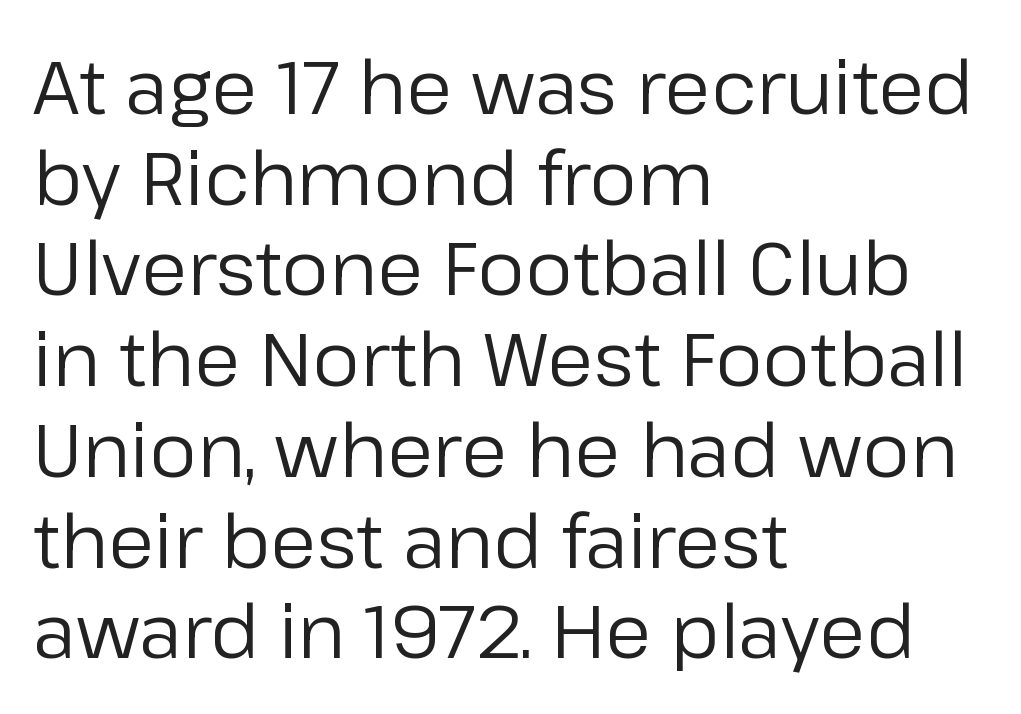
The image shows 75 px regular-weight sans-serif type, upright; set left-aligned, line spacing 1.21x, normal letter spacing, not underlined; low stroke contrast and a medium x-height.
